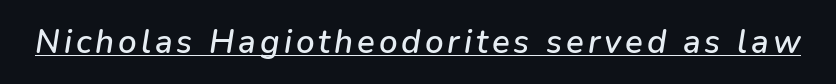
This sample has the flowing, uneven cadence of proportional lettering. This sample carries an underscore along the baseline area. The lettering tilts uniformly, giving the passage an italic look.
